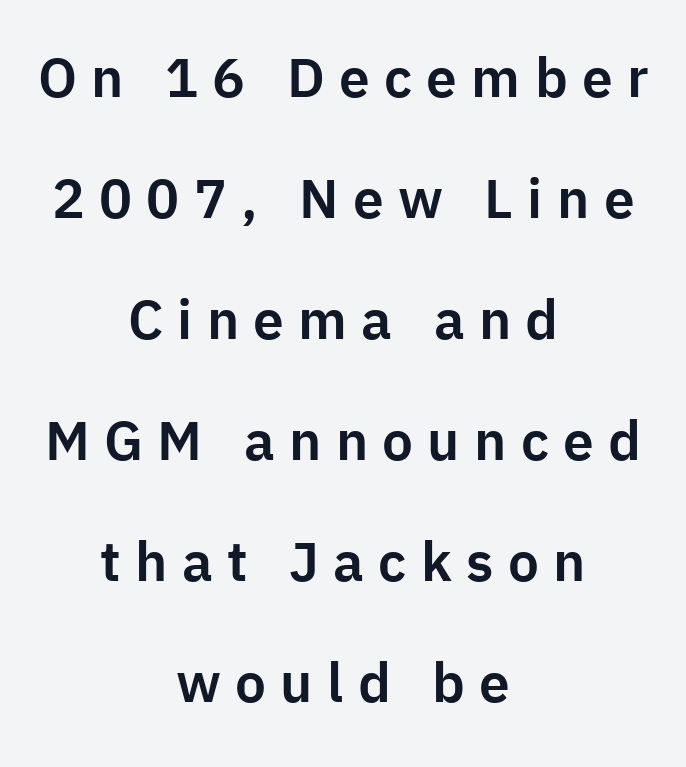
The image shows 55 px sans-serif type, upright; set centered, loose line spacing (2.2x), unusually wide letter spacing (+0.26 em), not underlined; low stroke contrast and a medium x-height.
